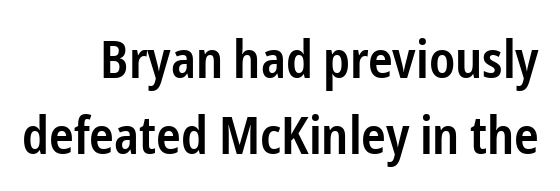
Q: Is the text bold? A: Semi-bold.
Q: Is the text italic (slanted)? A: No, it is upright.
Q: Is the typeface a serif or a sans-serif typeface? A: Sans-serif.
Q: Is the text underlined? A: No.
Q: Is the spacing between letters normal or unusually wide? A: Normal.
Q: Is the spacing between lines tight, normal or loose? A: Normal.
Q: Width (condensed, normal, or wide)? A: Condensed.
Q: Stroke contrast? A: Low.
Q: x-height? A: Medium.
Q: Monospaced? A: No.
